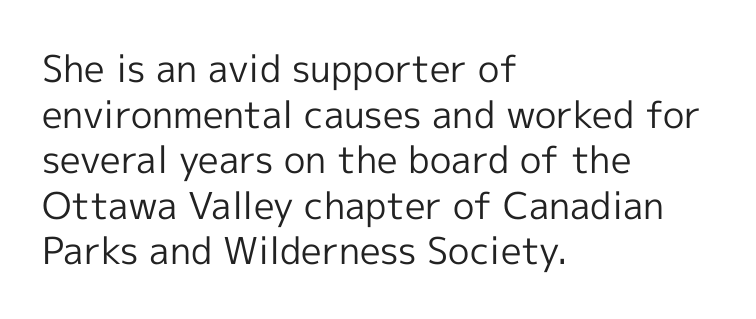
{"serif": "no", "italic": "no", "bold": "no", "weight": "regular", "width": "normal", "x_height": "medium", "monospaced": "no", "underline": "no", "align": "left", "line_spacing_ratio": 1.23, "letter_spacing": "normal", "letter_spacing_em": 0.0, "glyph_px": 37}
